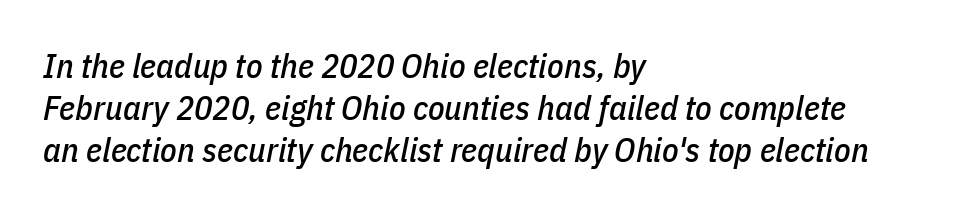
Q: Is the text italic (slanted)? A: Yes, it leans right by about 11 degrees.
Q: Is the text underlined? A: No.
Q: How is the paragraph aligned? A: Left-aligned.
Q: Is the spacing between letters normal or unusually wide? A: Normal.
Q: Width (condensed, normal, or wide)? A: Condensed.
Q: Stroke contrast? A: Low.
Q: x-height? A: Medium.
Q: Monospaced? A: No.
